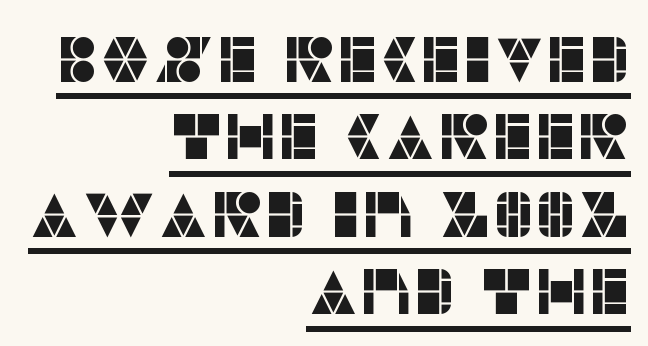
{"serif": "no", "italic": "no", "width": "normal", "stroke_contrast": "low", "x_height": "large", "monospaced": "no", "underline": "yes", "align": "right", "line_spacing_ratio": 1.21, "letter_spacing": "normal", "letter_spacing_em": 0.0, "glyph_px": 64}
